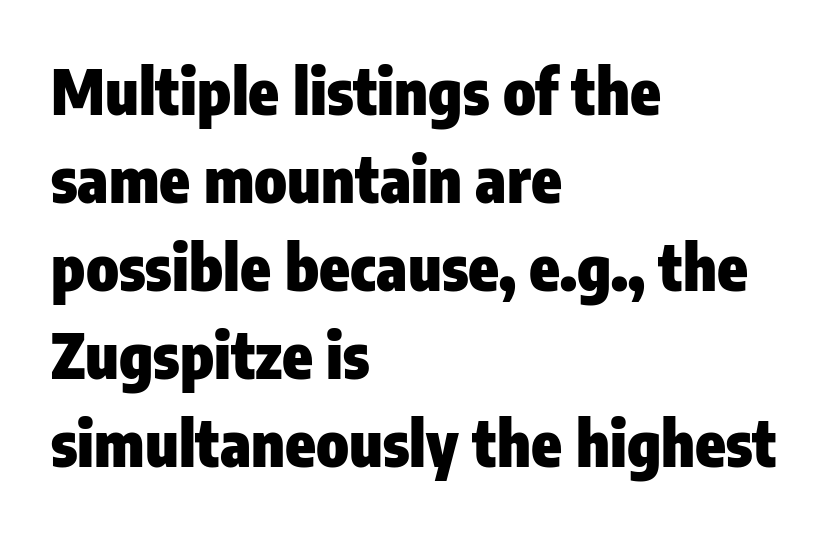
The image shows 62 px heavy, condensed sans-serif type, upright; set left-aligned, normal line spacing (1.42x), normal letter spacing, not underlined; low stroke contrast and a medium x-height.
